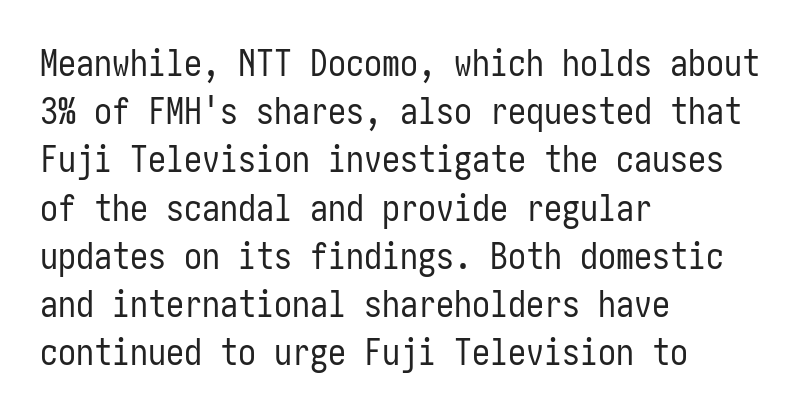
{"serif": "no", "italic": "no", "bold": "no", "weight": "regular", "width": "condensed", "stroke_contrast": "low", "x_height": "medium", "underline": "no", "align": "left", "line_spacing": "normal", "line_spacing_ratio": 1.34, "letter_spacing": "normal", "letter_spacing_em": 0.0, "glyph_px": 36}
